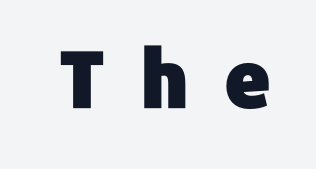
The image shows 79 px sans-serif type, upright; set unusually wide letter spacing (+0.44 em), not underlined; low stroke contrast and a medium x-height.
